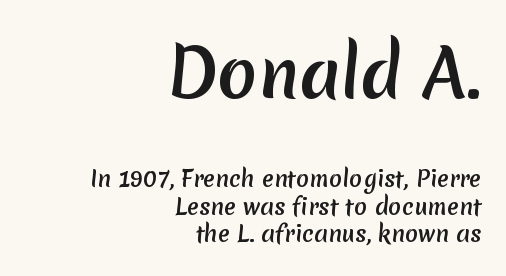
You get the large type first, then a drop to smaller type. Think of a printed novel: that variable character pitch is what you see here. How are the letters spaced? Ordinarily, with no added tracking. The paragraph has a hard right edge and a soft left edge.
